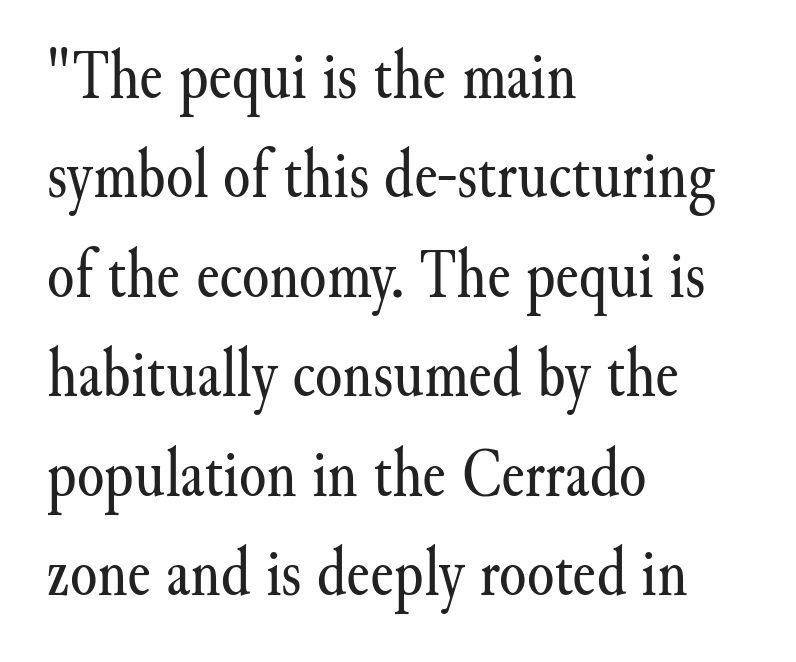
Decoration check: the copy has no underline. Upright lettering throughout. Compared with typical paragraphs, the rows here are spaced about the same. Stems and bowls with no extra thickness — not bold. These lines are composed in type with serifs.
